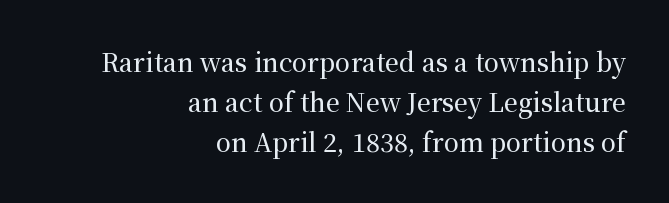
Q: Is the text italic (slanted)? A: No, it is upright.
Q: Is the text underlined? A: No.
Q: How is the paragraph aligned? A: Right-aligned.
Q: Is the spacing between letters normal or unusually wide? A: Normal.
Q: Is the spacing between lines tight, normal or loose? A: Normal.
